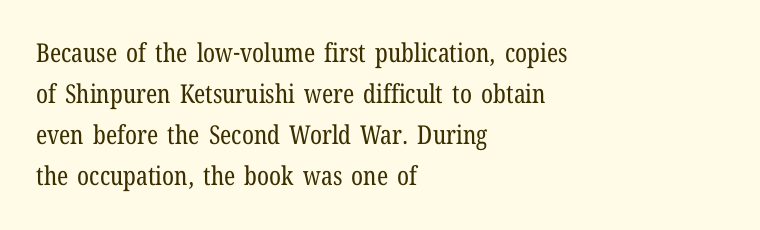
The words here are not underlined. Unbolded letterforms with no extra heft. Quick note: interline space is typical. These lines stack with their left ends in a neat column. Ordinary non-slanted type is in use. Here the glyphs are tracked normally, forming tight word shapes.
